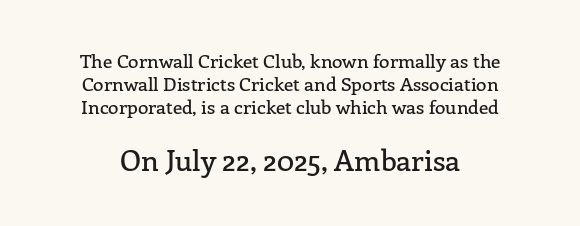
The space directly below the letters is spotless. Observe the ordinary spacing: letters are neighbours, not strangers. The rendering shows small feet on the letterforms — a serif design. Is this a fixed-width face? No — the glyphs have proportional, varying widths. It's the straight-up-and-down kind of type. The lower block of text is set noticeably larger than the block above it.
